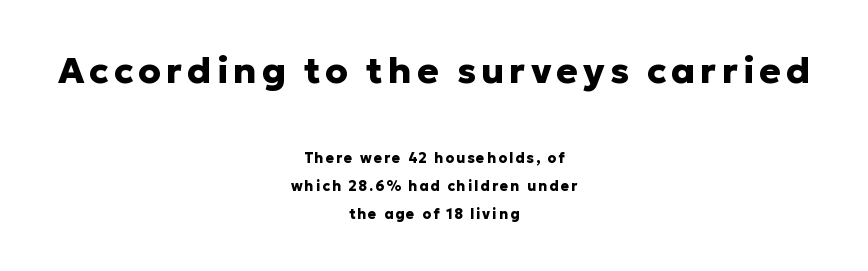
The image shows 36 px heavy sans-serif type, upright; set centered, loose line spacing (2.02x), not underlined; the first (top) block is 2.57x larger; low stroke contrast and a medium x-height.
